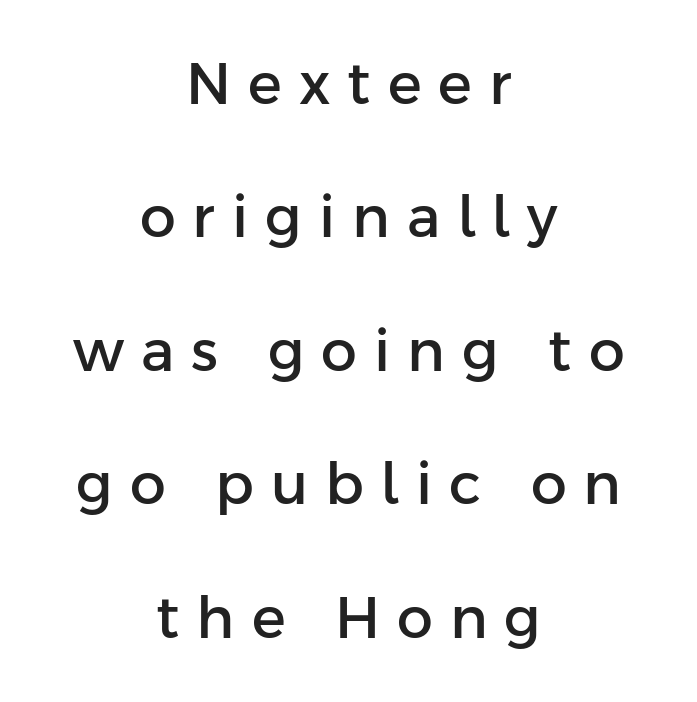
Q: Is the text italic (slanted)? A: No, it is upright.
Q: Is the typeface a serif or a sans-serif typeface? A: Sans-serif.
Q: Is the text underlined? A: No.
Q: How is the paragraph aligned? A: Centered.
Q: Is the spacing between letters normal or unusually wide? A: Unusually wide.
Q: Is the spacing between lines tight, normal or loose? A: Loose.
Q: Width (condensed, normal, or wide)? A: Normal.
Q: Stroke contrast? A: Low.
Q: x-height? A: Medium.
Q: Monospaced? A: No.
